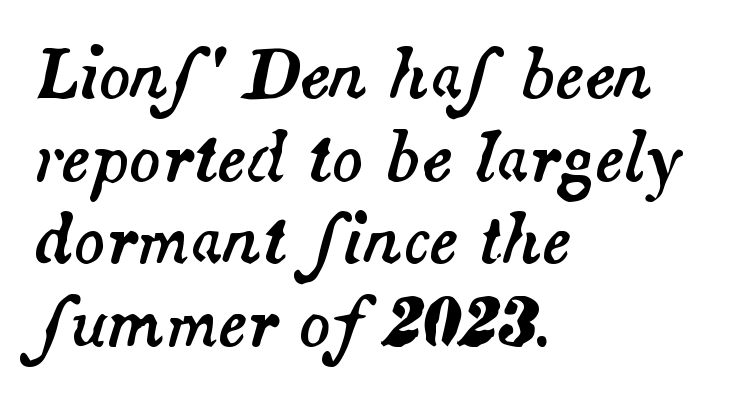
The image shows 65 px text type, italic (leaning right); set left-aligned, normal line spacing (1.27x), normal letter spacing, not underlined; medium stroke contrast and a small x-height.
